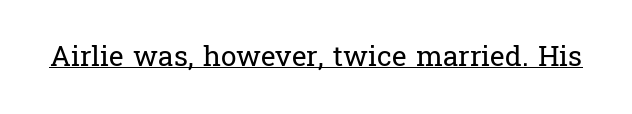
{"serif": "yes", "italic": "no", "bold": "no", "weight": "regular", "width": "normal", "stroke_contrast": "low", "x_height": "medium", "monospaced": "no", "underline": "yes", "letter_spacing": "normal", "letter_spacing_em": 0.0, "glyph_px": 28}
